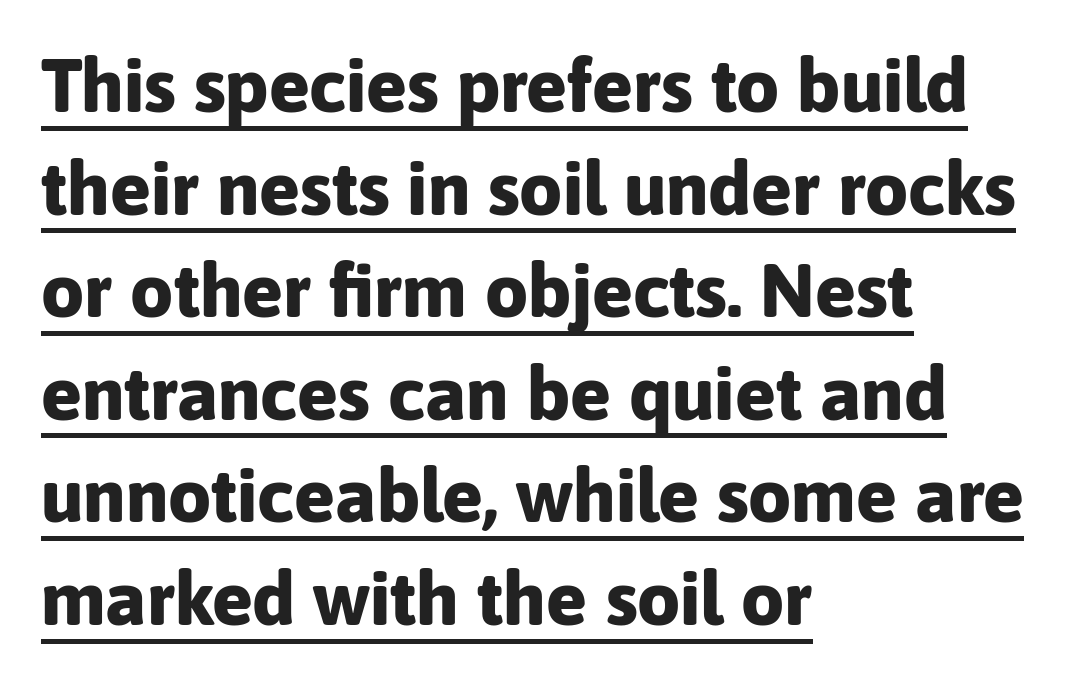
The image shows 76 px bold sans-serif type, upright; set left-aligned, normal line spacing (1.35x), normal letter spacing, underlined; low stroke contrast and a medium x-height.
